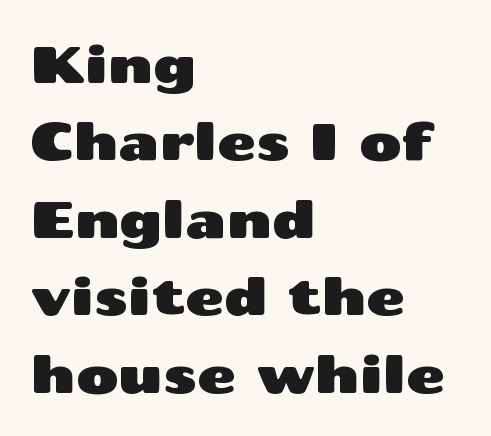
Q: Is the text italic (slanted)? A: No, it is upright.
Q: Is the typeface a serif or a sans-serif typeface? A: Sans-serif.
Q: Is the text underlined? A: No.
Q: How is the paragraph aligned? A: Left-aligned.
Q: Is the spacing between letters normal or unusually wide? A: Normal.
Q: Is the spacing between lines tight, normal or loose? A: Normal.
Q: Width (condensed, normal, or wide)? A: Wide.
Q: Stroke contrast? A: Medium.
Q: x-height? A: Medium.
Q: Monospaced? A: No.
